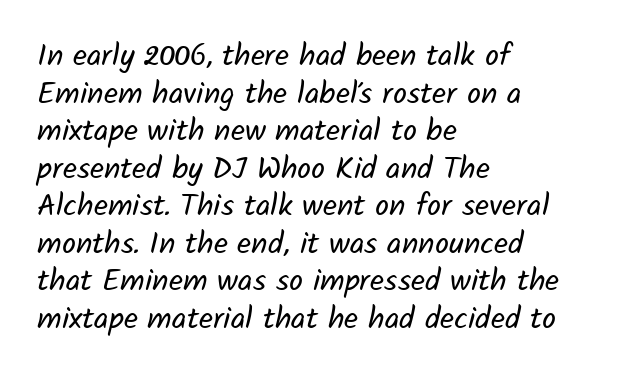
These lines are rendered in a variable-pitch font. This sample uses plain, unmodified letter spacing. The rendering anchors every line to the left-hand side. The passage shown is not bold in any degree. This rendering employs a face without finishing strokes, i.e., a sans-serif. The foot of each line stays bare and open.
